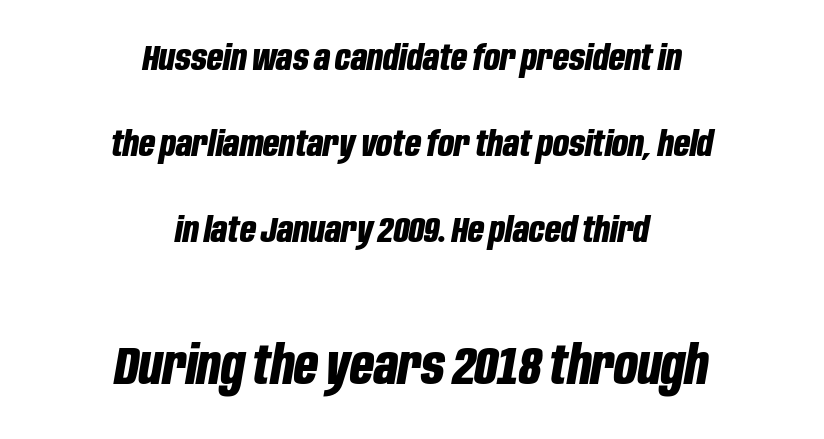
{"italic": "yes", "lean": "right", "slant_degrees": 10, "bold": "yes", "weight": "bold", "width": "condensed", "stroke_contrast": "low", "x_height": "large", "monospaced": "no", "underline": "no", "align": "center", "line_spacing": "loose", "line_spacing_ratio": 2.46, "letter_spacing": "normal", "letter_spacing_em": 0.0, "larger_block": "second", "size_ratio": 1.49, "glyph_px": 52}
